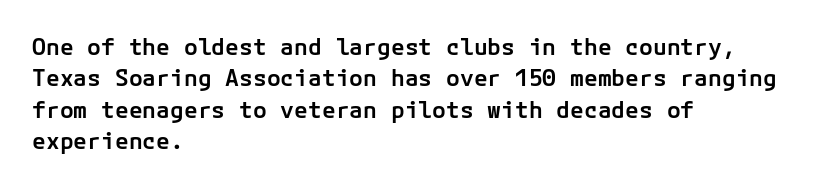
{"italic": "no", "bold": "semi", "underline": "no", "align": "left", "line_spacing": "normal", "line_spacing_ratio": 1.36, "letter_spacing": "normal", "letter_spacing_em": 0.0, "glyph_px": 23}
